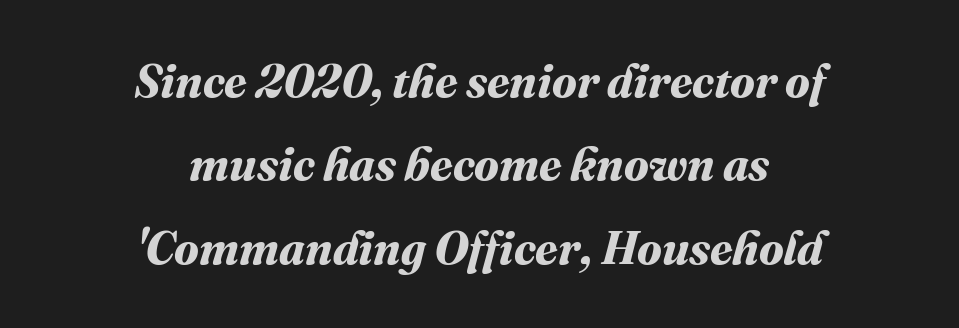
Proportional: the letters do not fall into vertical columns. Horizontally, the lines are justified to the midpoint only. Any mark beneath the type? The region is blank. What weight is shown? A full bold with thick strokes. Each word holds together tightly as a unit, with standard inter-letter gaps.
